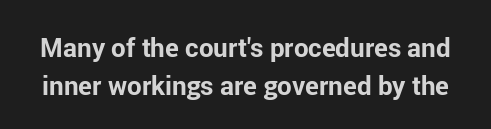
The image shows 26 px bold type, upright; set normal line spacing (1.45x), normal letter spacing, not underlined.
